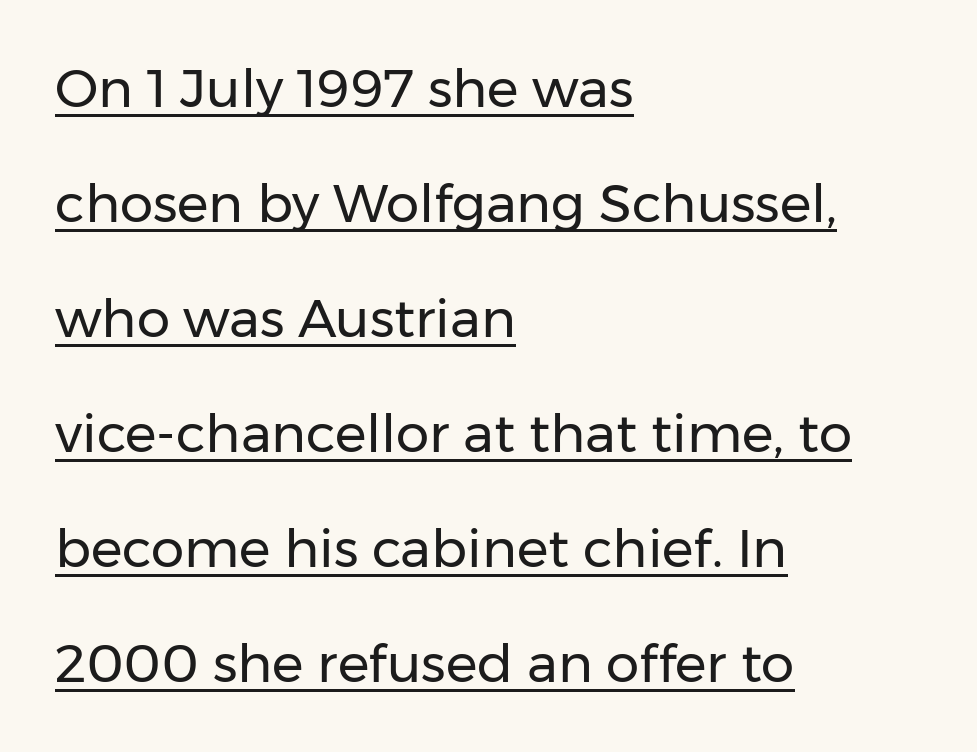
{"serif": "no", "italic": "no", "bold": "no", "weight": "regular", "width": "normal", "stroke_contrast": "low", "x_height": "medium", "monospaced": "no", "underline": "yes", "align": "left", "line_spacing": "loose", "line_spacing_ratio": 2.17, "letter_spacing": "normal", "letter_spacing_em": 0.0, "glyph_px": 53}
